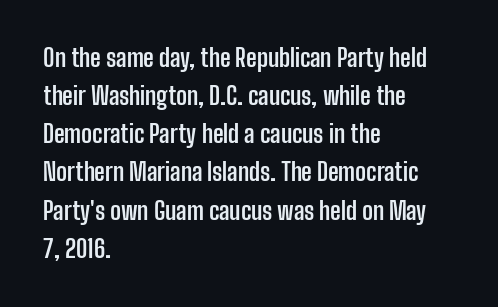
Q: Is the text bold? A: Yes.
Q: Is the text italic (slanted)? A: No, it is upright.
Q: Is the text underlined? A: No.
Q: How is the paragraph aligned? A: Left-aligned.
Q: Is the spacing between letters normal or unusually wide? A: Normal.
Q: Is the spacing between lines tight, normal or loose? A: Normal.
